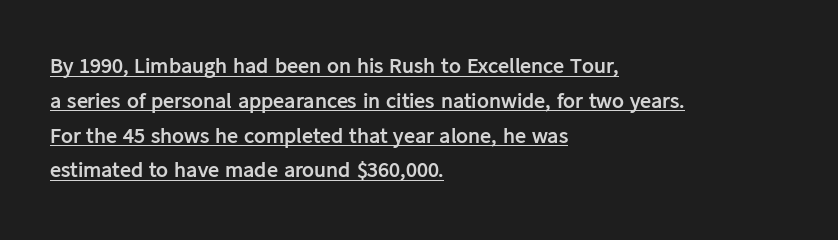
{"italic": "no", "bold": "yes", "underline": "yes", "align": "left", "line_spacing": "normal", "line_spacing_ratio": 1.58, "letter_spacing": "normal", "letter_spacing_em": 0.0, "glyph_px": 22}
